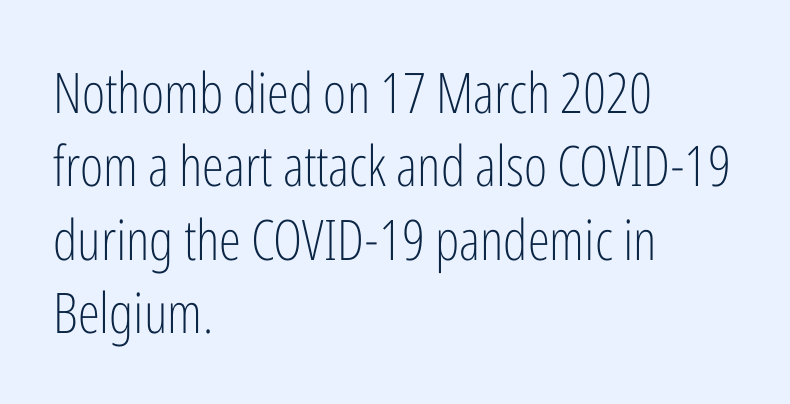
{"serif": "no", "italic": "no", "bold": "no", "weight": "light", "width": "condensed", "stroke_contrast": "low", "x_height": "medium", "monospaced": "no", "underline": "no", "align": "left", "line_spacing": "normal", "line_spacing_ratio": 1.31, "letter_spacing": "normal", "letter_spacing_em": 0.0, "glyph_px": 56}
